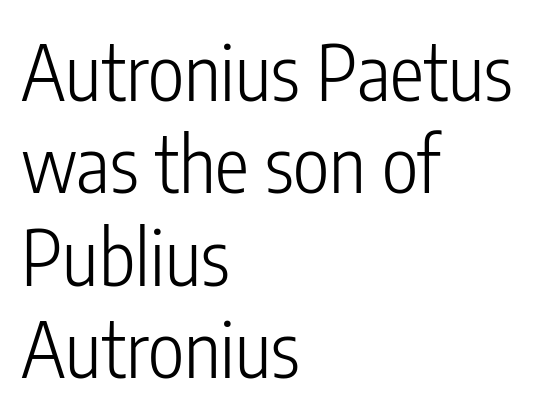
The image shows 77 px light, condensed sans-serif type, upright; set left-aligned, line spacing 1.2x, normal letter spacing, not underlined; low stroke contrast and a medium x-height.
